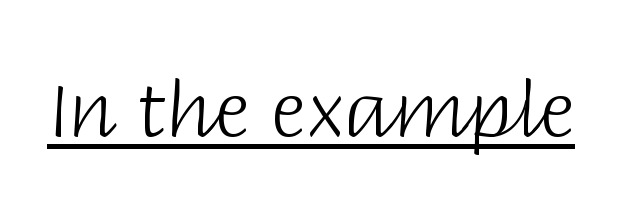
Q: Is the text bold? A: No.
Q: Is the text italic (slanted)? A: No, it is upright.
Q: Is the typeface a serif or a sans-serif typeface? A: Sans-serif.
Q: Is the text underlined? A: Yes.
Q: Is the spacing between letters normal or unusually wide? A: Normal.
Q: Width (condensed, normal, or wide)? A: Normal.
Q: Stroke contrast? A: Low.
Q: x-height? A: Large.
Q: Monospaced? A: No.
